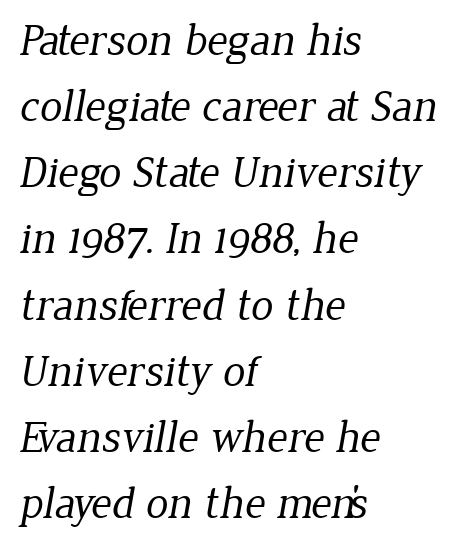
{"serif": "yes", "bold": "no", "weight": "regular", "width": "normal", "stroke_contrast": "low", "x_height": "medium", "monospaced": "no", "underline": "no", "align": "left", "line_spacing": "normal", "line_spacing_ratio": 1.47, "letter_spacing": "normal", "letter_spacing_em": 0.0, "glyph_px": 45}
